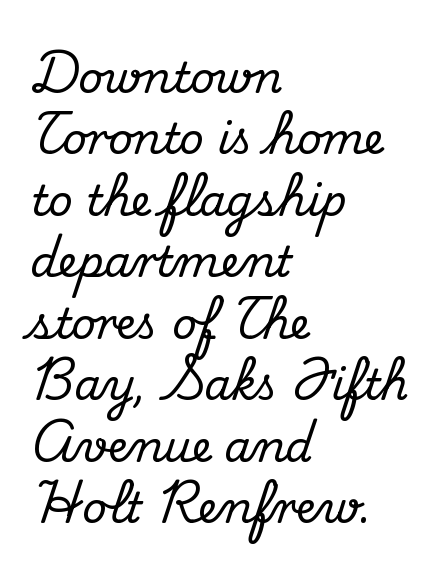
To sum up the face: it has serifs. Compared with a centered layout, this one pins lines to the left instead. Here the glyphs are tracked normally, forming tight word shapes.
